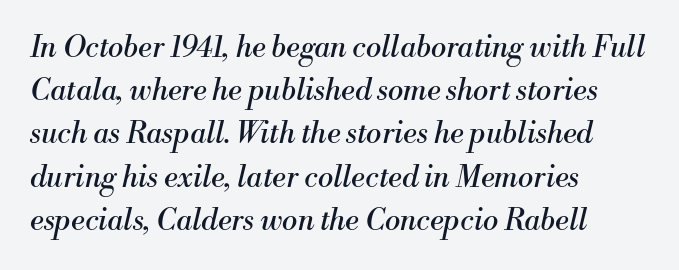
The image shows 29 px regular-weight serif type, italic (leaning right); set left-aligned, normal line spacing (1.49x), normal letter spacing, not underlined; medium stroke contrast and a small x-height.
